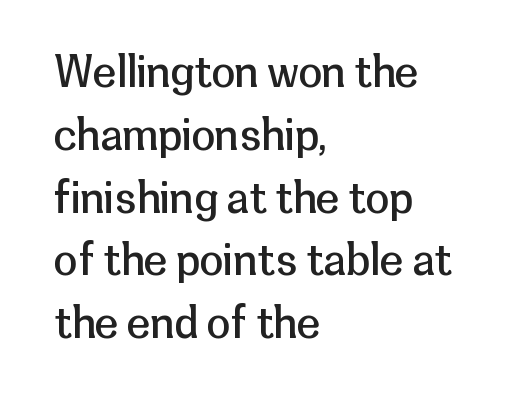
The image shows 43 px regular-weight sans-serif type, upright; set left-aligned, normal line spacing (1.46x), normal letter spacing, not underlined; low stroke contrast and a medium x-height.
